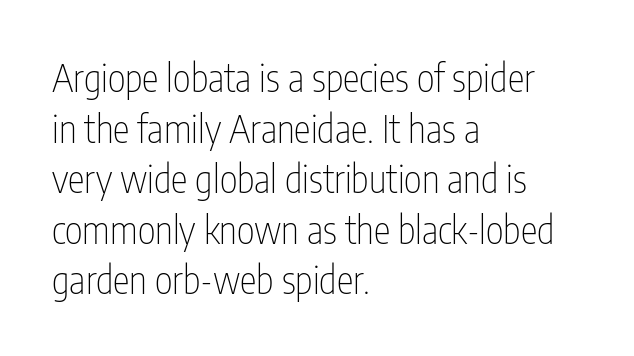
The image shows 38 px thin, condensed sans-serif type, upright; set left-aligned, normal line spacing (1.33x), normal letter spacing, not underlined; low stroke contrast and a medium x-height.
